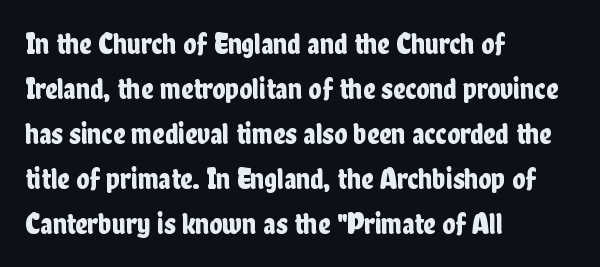
The typesetter chose a ragged-right arrangement here. What kind of face is this? One without serifs — a sans. The type sits square on the baseline with zero lean. Quick note: underline off.
